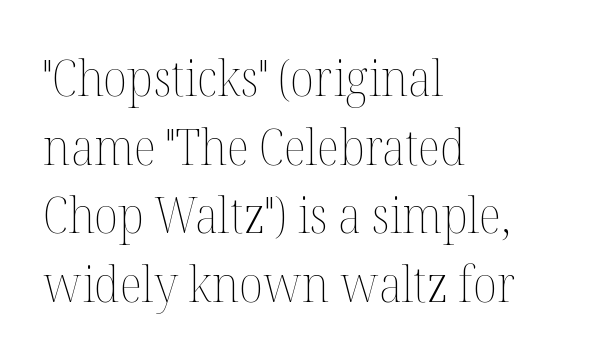
Q: Is the text bold? A: No.
Q: Is the text italic (slanted)? A: No, it is upright.
Q: Is the text underlined? A: No.
Q: How is the paragraph aligned? A: Left-aligned.
Q: Is the spacing between letters normal or unusually wide? A: Normal.
Q: Is the spacing between lines tight, normal or loose? A: Normal.
Q: Width (condensed, normal, or wide)? A: Normal.
Q: Stroke contrast? A: Medium.
Q: x-height? A: Medium.
Q: Monospaced? A: No.
